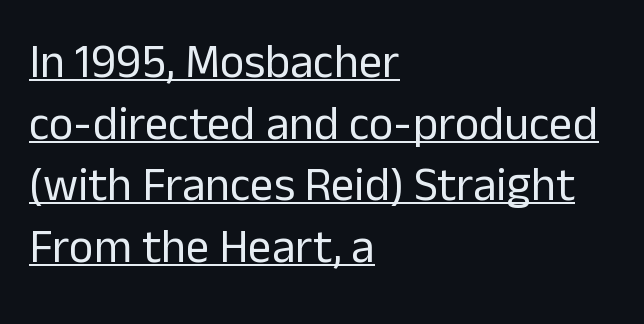
{"serif": "no", "italic": "no", "bold": "no", "weight": "regular", "width": "normal", "stroke_contrast": "low", "x_height": "medium", "monospaced": "no", "underline": "yes", "align": "left", "line_spacing": "normal", "line_spacing_ratio": 1.31, "letter_spacing": "normal", "letter_spacing_em": 0.0, "glyph_px": 47}
